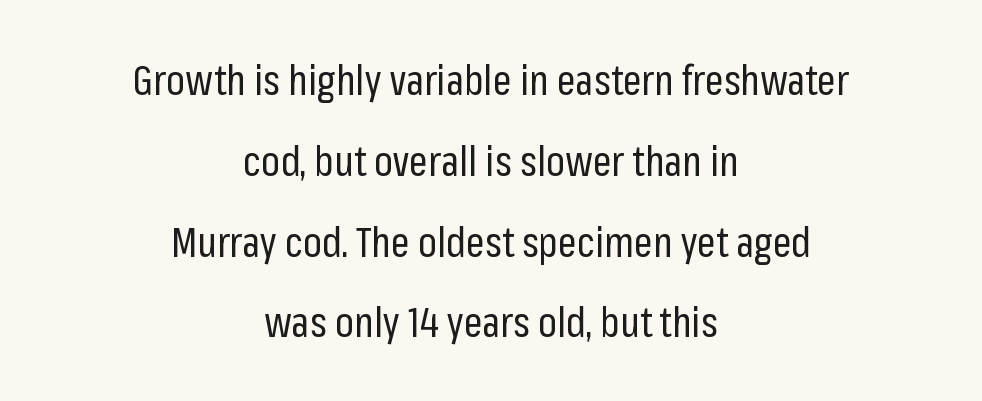
The image shows 41 px regular-weight, condensed sans-serif type, upright; set centered, loose line spacing (1.97x), normal letter spacing, not underlined; low stroke contrast and a medium x-height.
